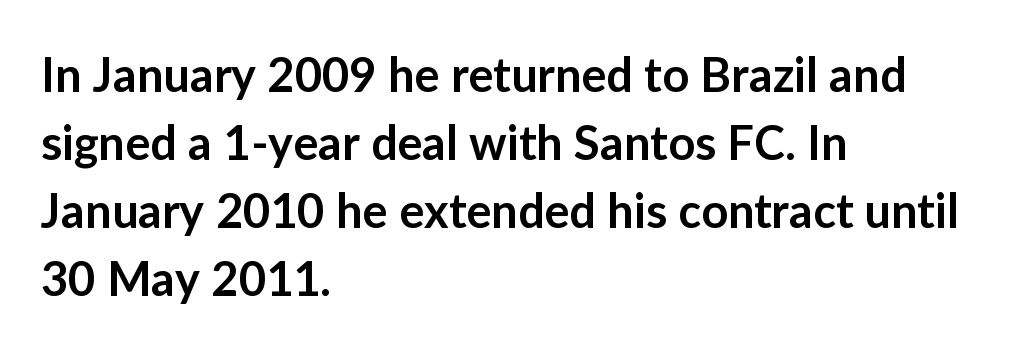
Leading: standard. Emphasis by weight is partial: semibold. Each word holds together tightly as a unit, with standard inter-letter gaps. Classification — sans serif.
